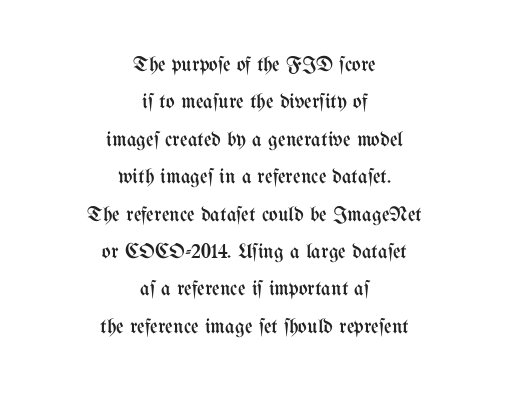
The image shows 21 px text type, upright; set centered, line spacing 1.78x, normal letter spacing, not underlined.
